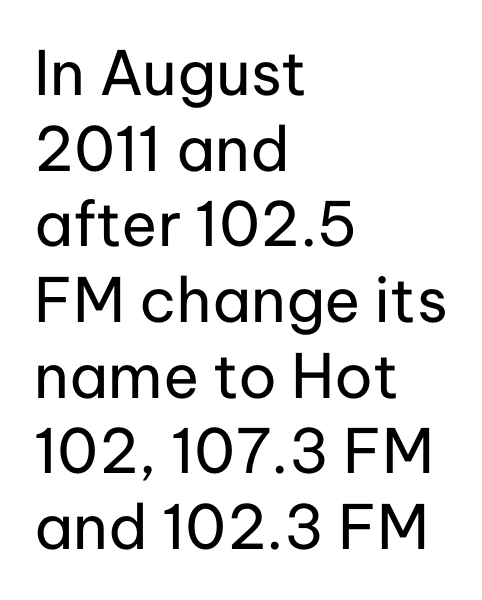
{"serif": "no", "italic": "no", "bold": "no", "weight": "regular", "width": "normal", "stroke_contrast": "low", "x_height": "medium", "monospaced": "no", "underline": "no", "align": "left", "line_spacing_ratio": 1.24, "letter_spacing": "normal", "letter_spacing_em": 0.0, "glyph_px": 61}
